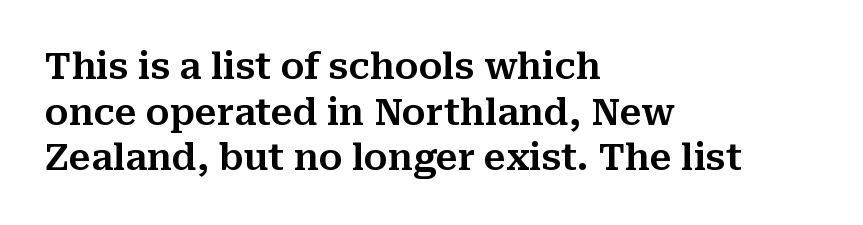
The image shows 36 px serif type, upright; set left-aligned, normal line spacing (1.27x), normal letter spacing, not underlined; medium stroke contrast and a medium x-height.
